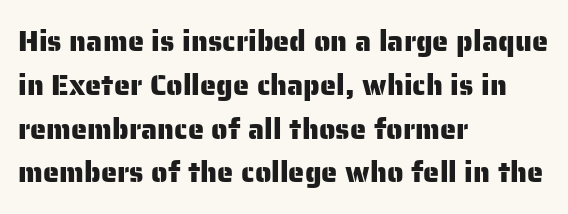
The image shows 29 px sans-serif type, upright; set left-aligned, normal line spacing (1.51x), normal letter spacing, not underlined; low stroke contrast and a medium x-height.
